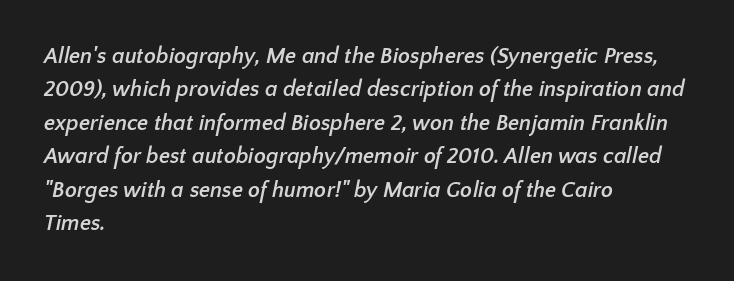
{"bold": "yes", "underline": "no", "align": "left", "line_spacing": "normal", "line_spacing_ratio": 1.52, "letter_spacing": "normal", "letter_spacing_em": 0.0, "glyph_px": 22}
